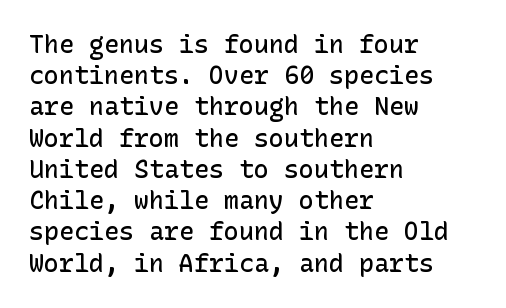
The vertical gap from one line to the next is medium. This sample is left-justified, so line endings fall wherever the words run out. Check under the words: just untouched page. Honestly, the letter spacing is just normal — you wouldn't notice it. Does the lettering tilt? It doesn't — this is upright. Typesetter's note: demi weight, one step under bold.
